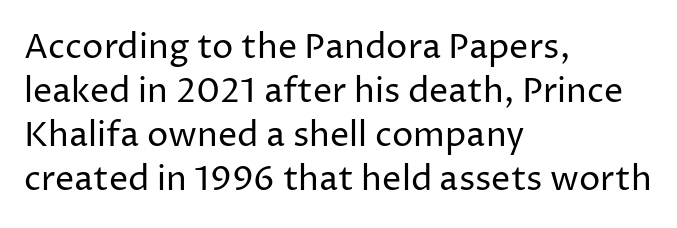
{"serif": "no", "italic": "no", "bold": "no", "weight": "regular", "width": "normal", "stroke_contrast": "low", "x_height": "medium", "monospaced": "no", "underline": "no", "align": "left", "line_spacing": "normal", "line_spacing_ratio": 1.29, "letter_spacing": "normal", "letter_spacing_em": 0.0, "glyph_px": 34}
